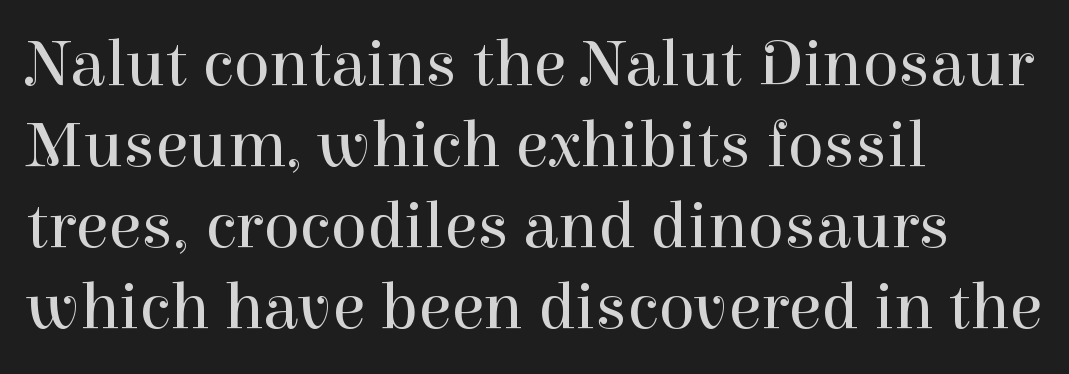
Q: Is the text bold? A: No.
Q: Is the text italic (slanted)? A: No, it is upright.
Q: Is the typeface a serif or a sans-serif typeface? A: Serif.
Q: Is the text underlined? A: No.
Q: How is the paragraph aligned? A: Left-aligned.
Q: Is the spacing between letters normal or unusually wide? A: Normal.
Q: Width (condensed, normal, or wide)? A: Normal.
Q: Stroke contrast? A: High.
Q: x-height? A: Medium.
Q: Monospaced? A: No.
